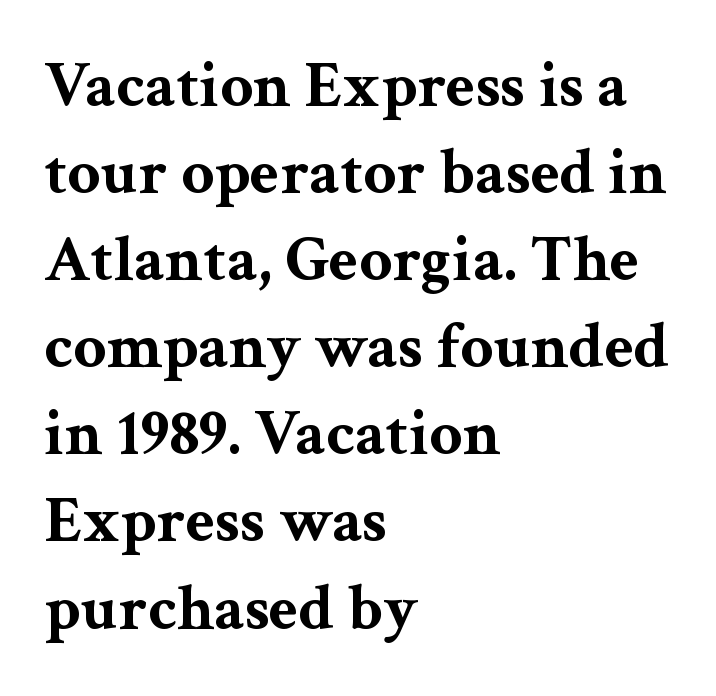
Ordinary non-slanted type is in use. Type without underlining. Is the letter spacing exaggerated? No — it looks like the ordinary default. The face used here is seriffed, in the tradition of book romans. The space between consecutive lines is moderate.
